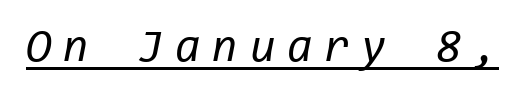
Q: Is the text bold? A: No.
Q: Is the text italic (slanted)? A: Yes, it leans right by about 11 degrees.
Q: Is the text underlined? A: Yes.
Q: Is the spacing between letters normal or unusually wide? A: Unusually wide.
Q: Width (condensed, normal, or wide)? A: Normal.
Q: Stroke contrast? A: Low.
Q: x-height? A: Medium.
Q: Monospaced? A: Yes.
